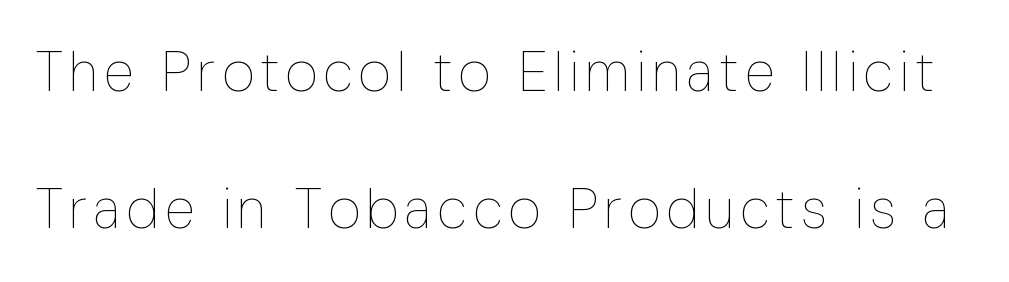
The image shows 56 px thin, condensed type, upright; set loose line spacing (2.45x), not underlined; low stroke contrast and a medium x-height.
